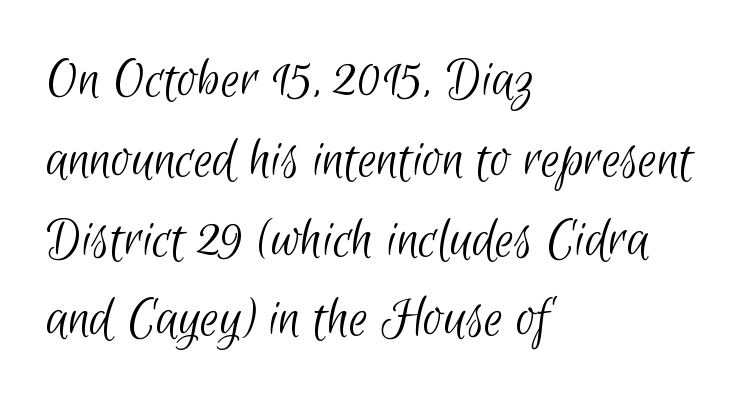
The setting favours the left margin, as ordinary paragraphs usually do. The rendering uses a moderate line-height, typical for paragraphs. Stem width sits at or under what a default text font uses. The passage shown is typeset with a sans-serif family.
